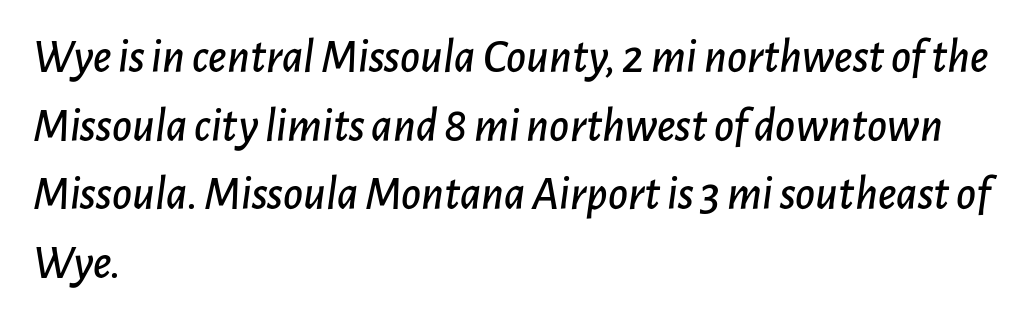
{"italic": "yes", "lean": "right", "slant_degrees": 7, "width": "normal", "stroke_contrast": "low", "x_height": "medium", "monospaced": "no", "underline": "no", "align": "left", "line_spacing": "normal", "line_spacing_ratio": 1.43, "letter_spacing": "normal", "letter_spacing_em": 0.0, "glyph_px": 48}
